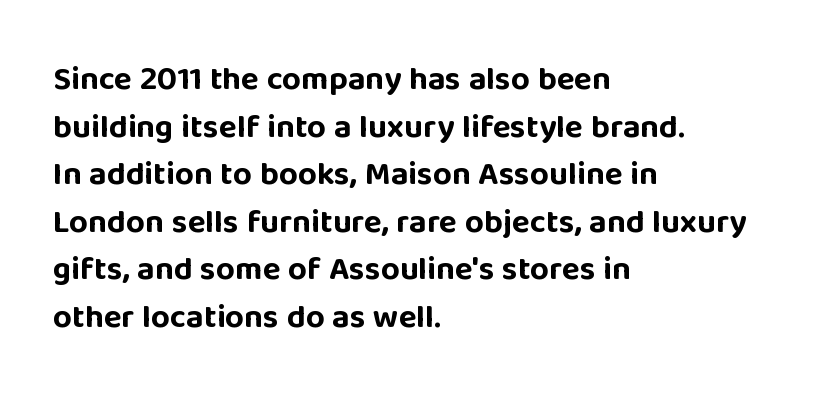
The image shows 33 px bold sans-serif type, upright; set left-aligned, normal line spacing (1.44x), normal letter spacing, not underlined; low stroke contrast and a large x-height.
